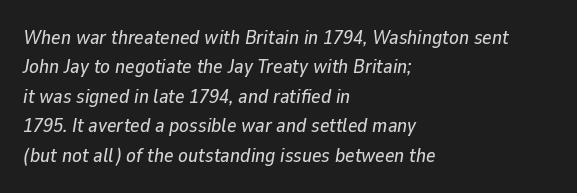
The image shows 20 px text type, italic (leaning right); set left-aligned, normal line spacing (1.47x), normal letter spacing, not underlined.
